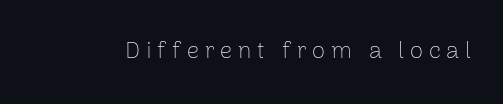
The image shows 24 px text type, upright; set unusually wide letter spacing (+0.24 em), not underlined.
